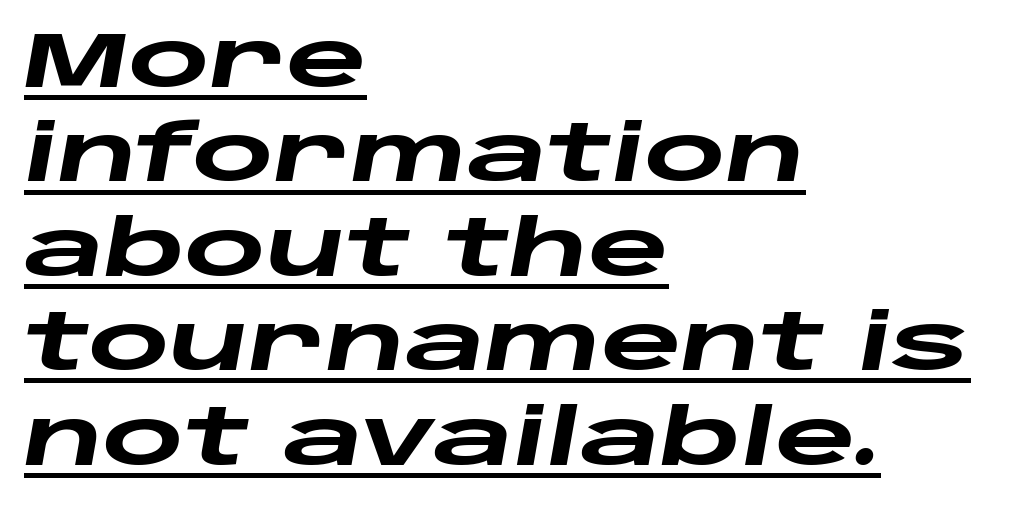
The axis of the letterforms is tilted away from vertical. The specimen includes a rule beneath the text block's lines. Leftover space on each line is placed entirely after the last word. The sample has been set heavy, in full bold.
